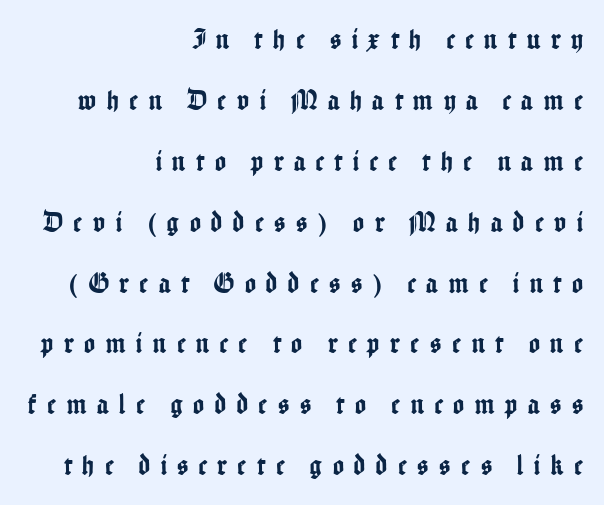
The image shows 29 px condensed sans-serif type, upright; set right-aligned, loose line spacing (2.1x), unusually wide letter spacing (+0.37 em), not underlined; low stroke contrast and a medium x-height.
